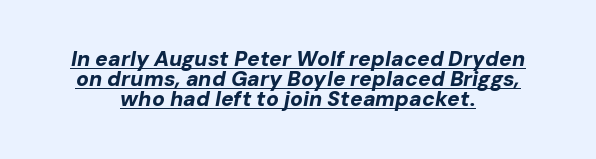
Line starts and ends both wander, symmetrically. These characters rest on top of a visible drawn line. A typesetter would call this leading minimal, almost set solid. Students, note that the glyphs here touch the page at normal intervals. The letters are slanted; this is an italic face. Notice how thick the strokes are: this is what a full bold looks like.
